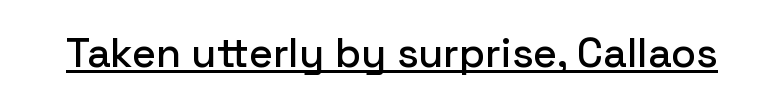
Tracking value appears to be zero — textbook default spacing. Rendered with straight, roman letterforms. Is this a fixed-width face? No — the glyphs have proportional, varying widths. The typesetter has applied underlining to the passage shown.
